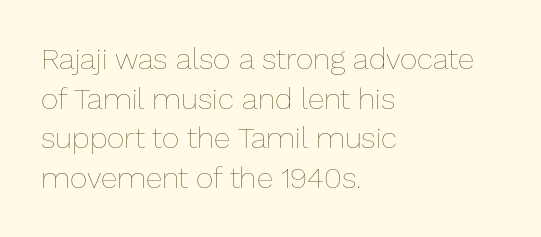
{"italic": "no", "bold": "no", "weight": "thin", "width": "normal", "stroke_contrast": "low", "x_height": "medium", "monospaced": "no", "underline": "no", "align": "left", "line_spacing": "normal", "line_spacing_ratio": 1.32, "letter_spacing": "normal", "letter_spacing_em": 0.0, "glyph_px": 30}
